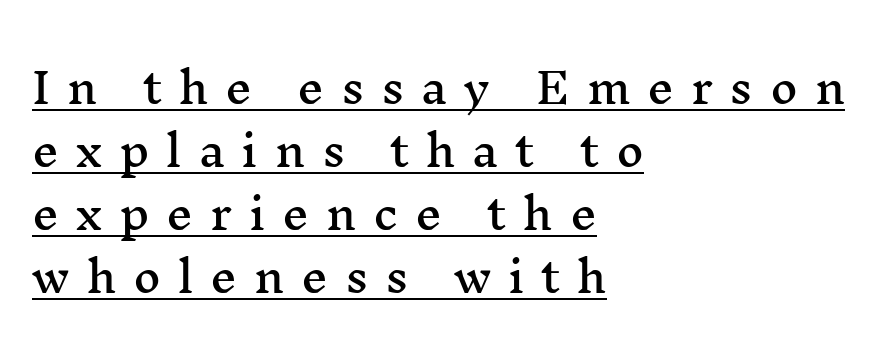
The face used here is proportionally spaced, like ordinary book or web type. The rows are spaced the way most documents space them. Serif or sans? Serif — the stroke terminals have little feet. These lines have a slow, spaced-out rhythm from letter to letter.
